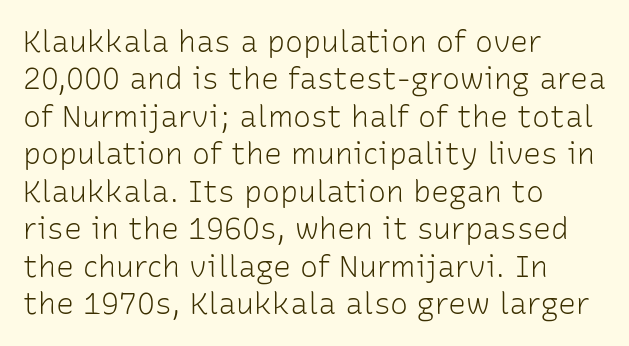
{"serif": "no", "italic": "no", "bold": "no", "weight": "light", "width": "normal", "stroke_contrast": "low", "x_height": "medium", "monospaced": "no", "underline": "no", "align": "left", "line_spacing": "normal", "line_spacing_ratio": 1.25, "letter_spacing": "normal", "letter_spacing_em": 0.0, "glyph_px": 30}
